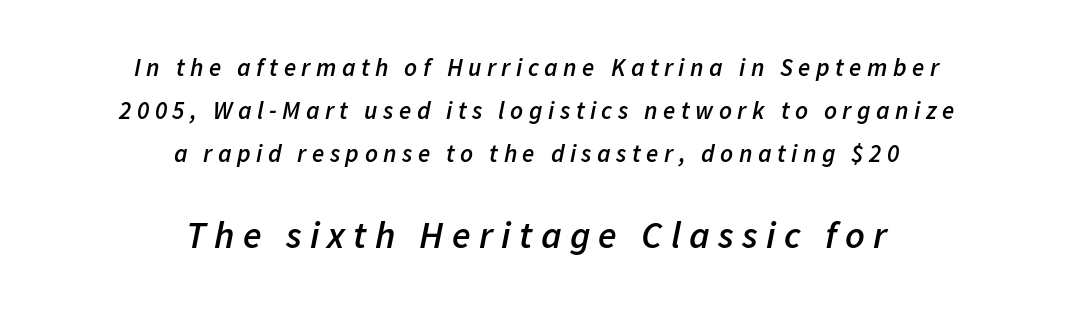
{"italic": "yes", "lean": "right", "slant_degrees": 11, "bold": "semi", "weight": "semibold", "width": "normal", "stroke_contrast": "low", "x_height": "medium", "monospaced": "no", "underline": "no", "align": "center", "line_spacing_ratio": 1.72, "letter_spacing": "wide", "letter_spacing_em": 0.22, "larger_block": "second", "size_ratio": 1.52, "glyph_px": 38}
